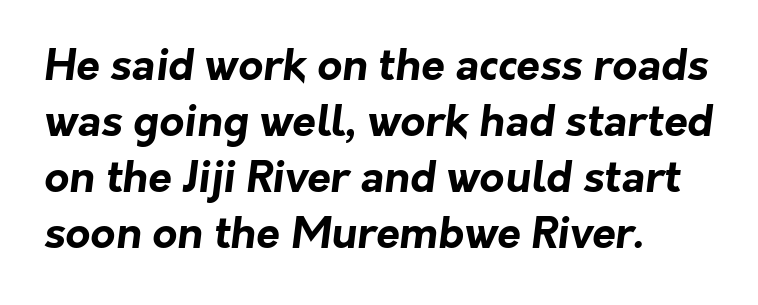
Q: Is the text bold? A: Yes.
Q: Is the typeface a serif or a sans-serif typeface? A: Sans-serif.
Q: Is the text underlined? A: No.
Q: How is the paragraph aligned? A: Left-aligned.
Q: Is the spacing between letters normal or unusually wide? A: Normal.
Q: Is the spacing between lines tight, normal or loose? A: Normal.
Q: Width (condensed, normal, or wide)? A: Normal.
Q: Stroke contrast? A: Low.
Q: x-height? A: Medium.
Q: Monospaced? A: No.
